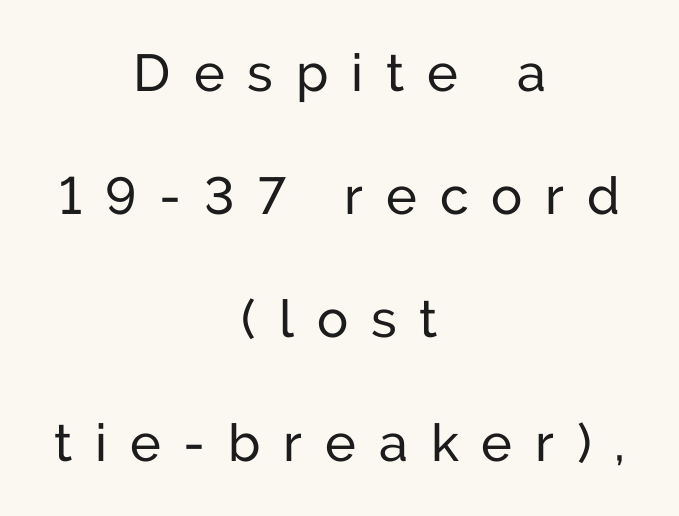
{"serif": "no", "italic": "no", "bold": "no", "weight": "regular", "width": "normal", "stroke_contrast": "low", "x_height": "medium", "monospaced": "no", "underline": "no", "align": "center", "line_spacing": "loose", "line_spacing_ratio": 2.37, "letter_spacing": "wide", "letter_spacing_em": 0.44, "glyph_px": 52}
